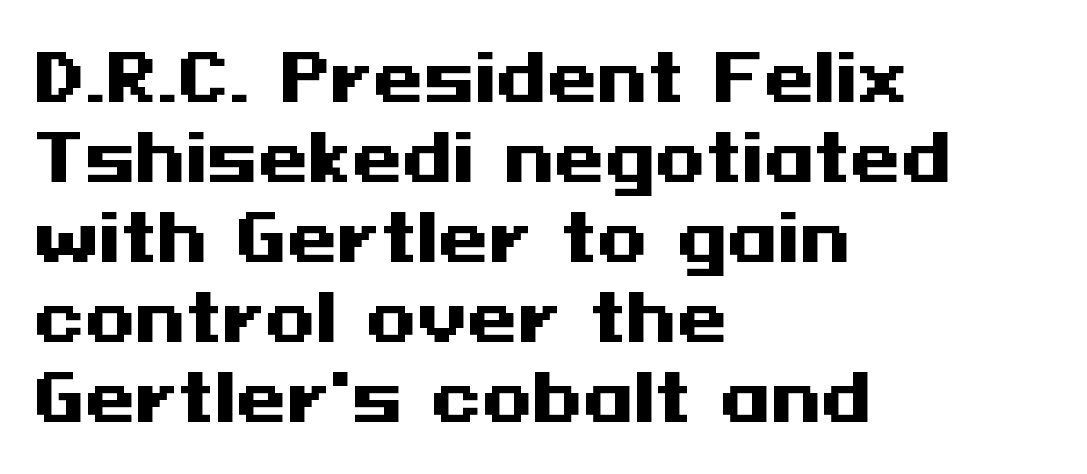
The typeface chosen for these lines omits serifs. Which margin do the lines hug? The left one — the right edge is uneven. Tracking here is standard; glyphs follow each other at the usual distance. Lines of text with bare space underneath. No italicization has been applied; the sample stays upright. Chunky letters — that's bold for sure.
